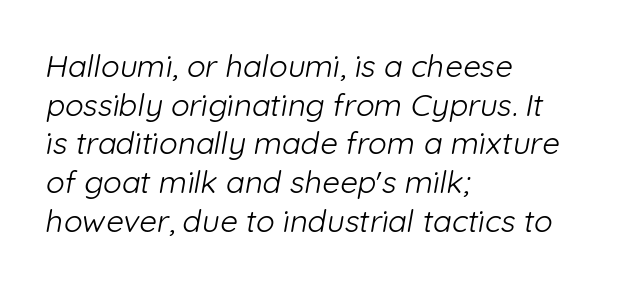
Leading: standard. The face used here is proportionally spaced, like ordinary book or web type. If you drew a ruler down the left edge, every line would touch it. Letters have the restrained weight of plain body copy at most.
